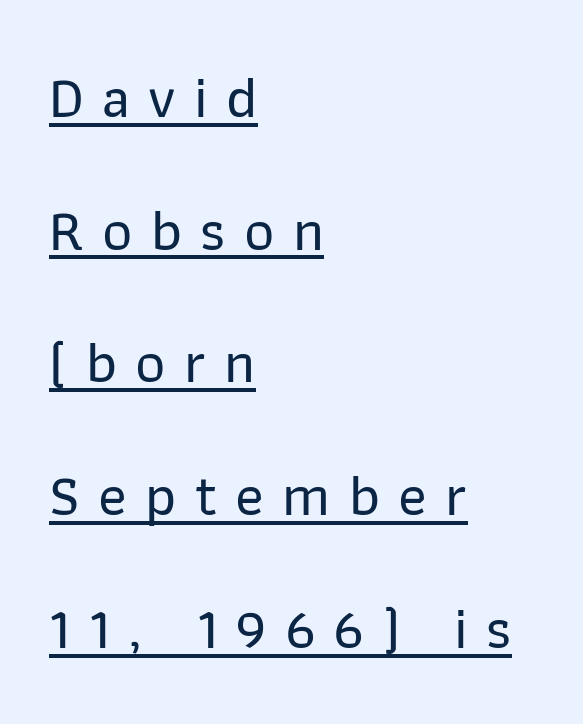
Does the type have serifs? No, each stem ends abruptly. The lines are quadded left. Look at the tracking — it's clearly loosened, letters drifting apart. These lines are rendered in a variable-pitch font. Italic? Not at all — the glyphs are vertical.
